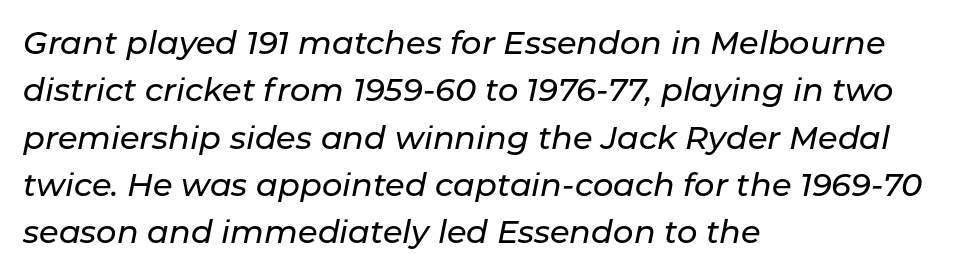
The image shows 32 px text type, italic (leaning right); set left-aligned, normal line spacing (1.48x), normal letter spacing, not underlined; low stroke contrast and a medium x-height.
